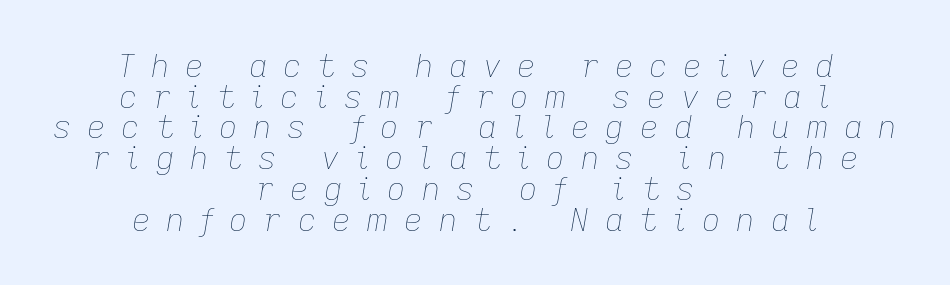
The face used here is rendered with a markedly widened letterfit. This is not heavy type; no bold has been used. The passage shown is typed in a proportional face where columns would drift. Alignment: centered. Does the leading feel generous? Not at all — it's pinched. The passage shown leans; its letterforms are oblique.
